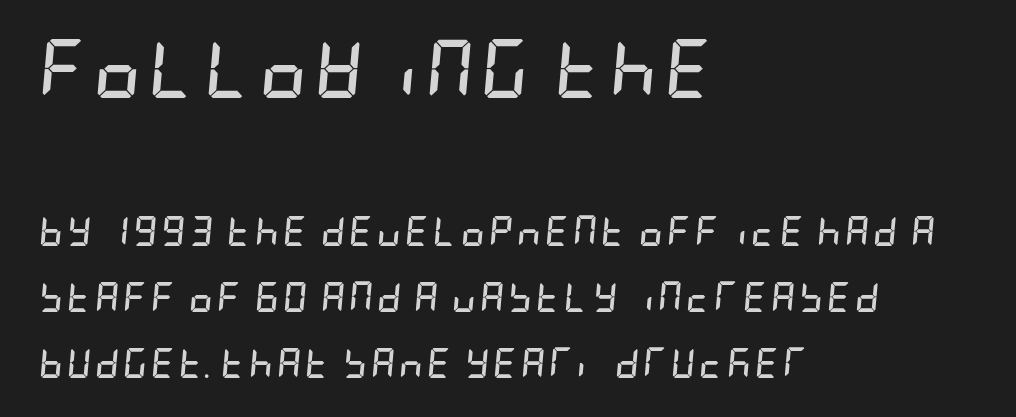
The image shows 59 px semibold, condensed type, italic (leaning right); set left-aligned, loose line spacing (2.2x), not underlined; the first (top) block is 1.97x larger; low stroke contrast and a large x-height.
